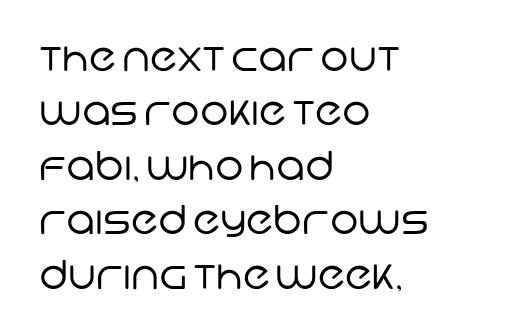
{"serif": "no", "bold": "no", "weight": "regular", "width": "normal", "stroke_contrast": "low", "x_height": "large", "monospaced": "no", "underline": "no", "align": "left", "line_spacing": "normal", "line_spacing_ratio": 1.36, "letter_spacing": "normal", "letter_spacing_em": 0.0, "glyph_px": 40}
